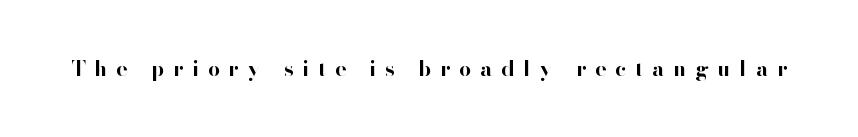
Q: Is the text bold? A: Yes.
Q: Is the text italic (slanted)? A: No, it is upright.
Q: Is the text underlined? A: No.
Q: Is the spacing between letters normal or unusually wide? A: Unusually wide.
